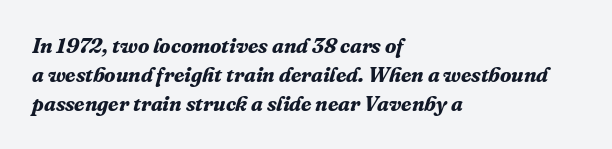
{"italic": "yes", "lean": "right", "slant_degrees": 16, "bold": "yes", "underline": "no", "align": "left", "line_spacing": "normal", "line_spacing_ratio": 1.37, "letter_spacing": "normal", "letter_spacing_em": 0.0, "glyph_px": 21}
